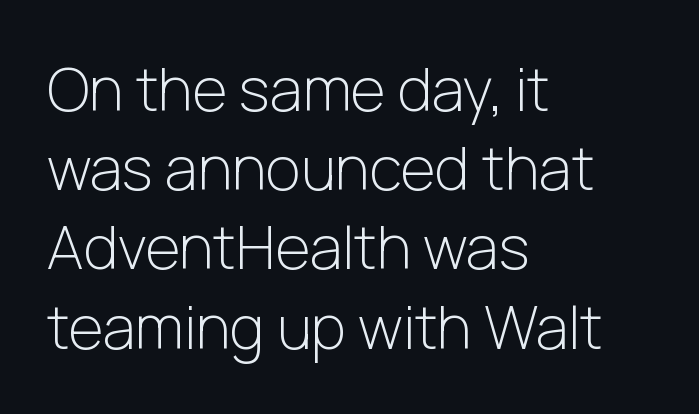
Regarding serifs, this sample does without them. Horizontal bands of white between lines are of average thickness. Here the designer chose a conventional face with non-uniform glyph widths. No extra ink here — the face is not bold. The axis of the letterforms is exactly vertical.
